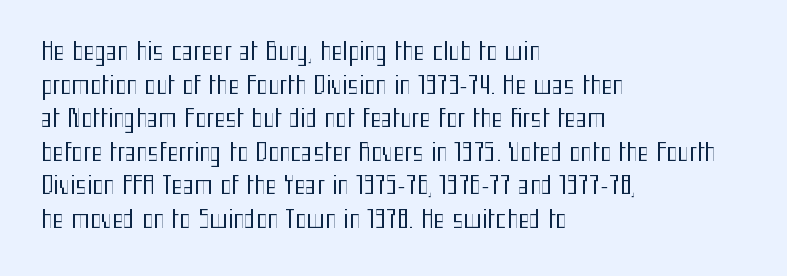
{"italic": "no", "bold": "no", "underline": "no", "align": "left", "line_spacing": "normal", "line_spacing_ratio": 1.4, "letter_spacing": "normal", "letter_spacing_em": 0.0, "glyph_px": 24}
